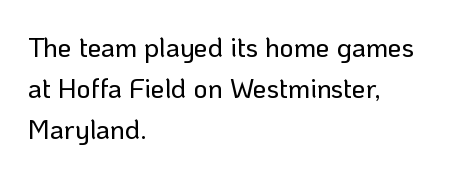
Q: Is the text italic (slanted)? A: No, it is upright.
Q: Is the text underlined? A: No.
Q: How is the paragraph aligned? A: Left-aligned.
Q: Is the spacing between letters normal or unusually wide? A: Normal.
Q: Is the spacing between lines tight, normal or loose? A: Normal.
